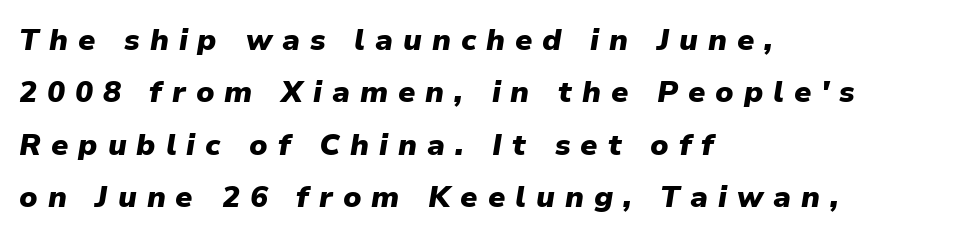
Q: Is the text bold? A: Yes.
Q: Is the text italic (slanted)? A: Yes, it leans right by about 9 degrees.
Q: Is the text underlined? A: No.
Q: How is the paragraph aligned? A: Left-aligned.
Q: Is the spacing between letters normal or unusually wide? A: Unusually wide.
Q: Width (condensed, normal, or wide)? A: Normal.
Q: Stroke contrast? A: Low.
Q: x-height? A: Medium.
Q: Monospaced? A: No.
